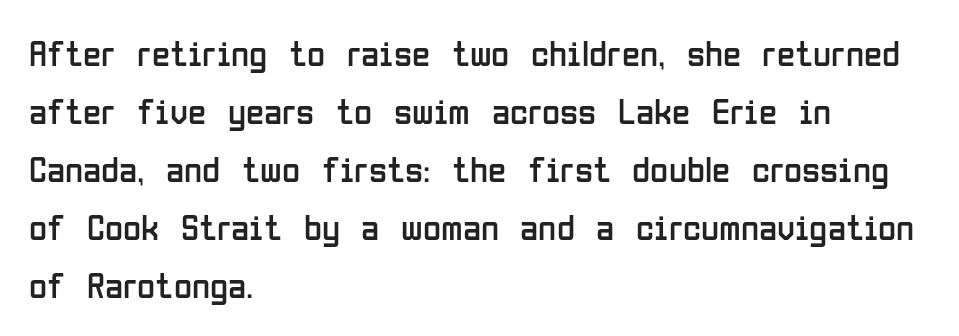
The image shows 37 px regular-weight, condensed sans-serif type, upright; set left-aligned, normal line spacing (1.57x), normal letter spacing, not underlined; low stroke contrast and a medium x-height.
